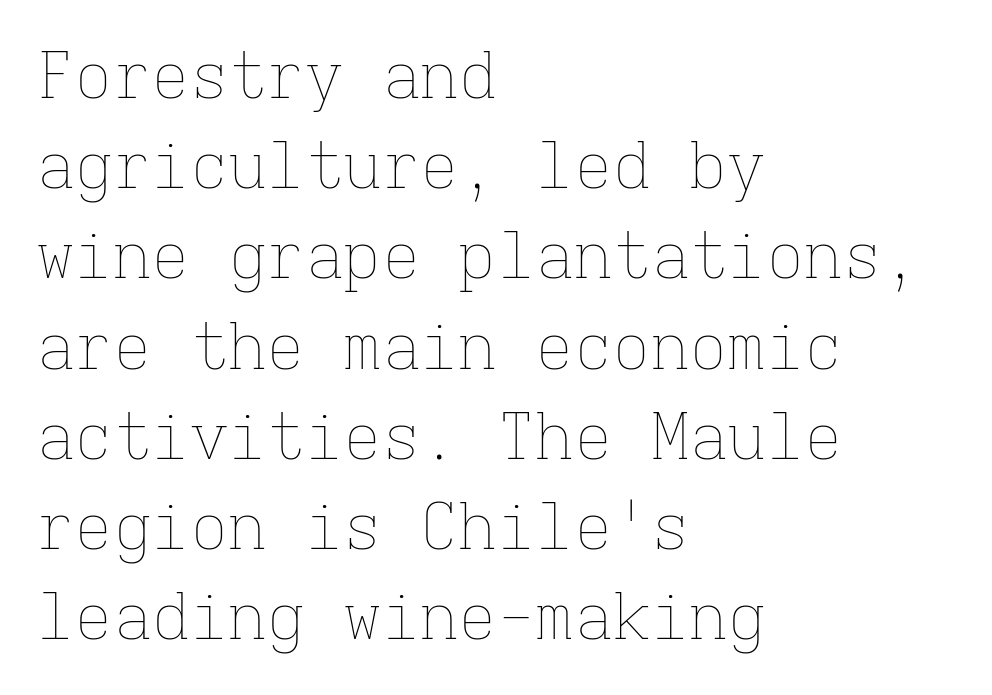
Q: Is the text bold? A: No.
Q: Is the text italic (slanted)? A: No, it is upright.
Q: Is the text underlined? A: No.
Q: How is the paragraph aligned? A: Left-aligned.
Q: Is the spacing between letters normal or unusually wide? A: Normal.
Q: Is the spacing between lines tight, normal or loose? A: Normal.
Q: Width (condensed, normal, or wide)? A: Normal.
Q: Stroke contrast? A: Low.
Q: x-height? A: Medium.
Q: Monospaced? A: Yes.
